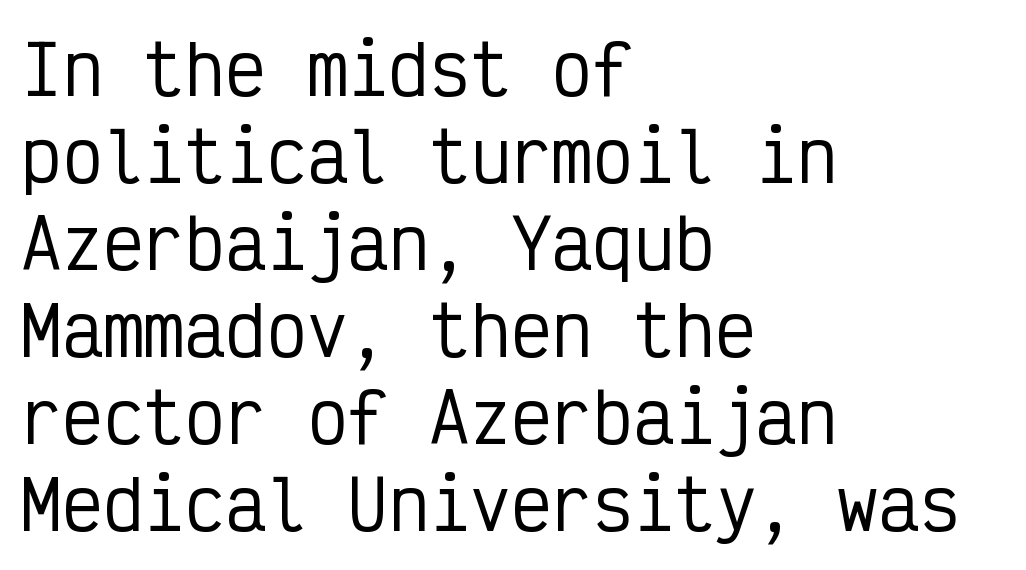
Q: Is the text italic (slanted)? A: No, it is upright.
Q: Is the typeface a serif or a sans-serif typeface? A: Sans-serif.
Q: Is the text underlined? A: No.
Q: How is the paragraph aligned? A: Left-aligned.
Q: Is the spacing between letters normal or unusually wide? A: Normal.
Q: Is the spacing between lines tight, normal or loose? A: Normal.
Q: Width (condensed, normal, or wide)? A: Condensed.
Q: Stroke contrast? A: Low.
Q: x-height? A: Medium.
Q: Monospaced? A: Yes.
